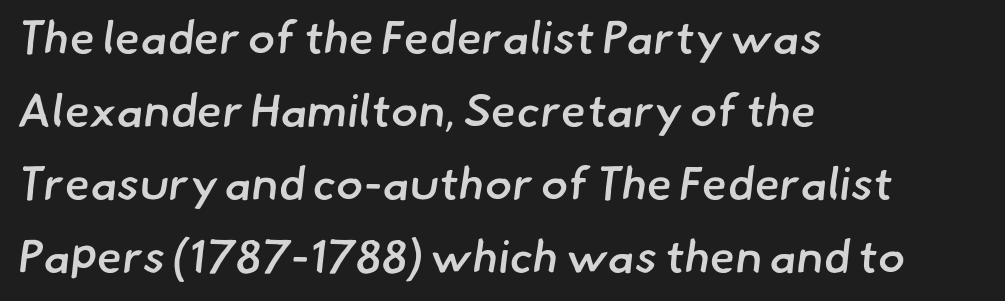
{"serif": "no", "bold": "semi", "weight": "semibold", "width": "normal", "stroke_contrast": "low", "x_height": "small", "monospaced": "no", "underline": "no", "align": "left", "line_spacing": "normal", "line_spacing_ratio": 1.59, "letter_spacing": "normal", "letter_spacing_em": 0.0, "glyph_px": 46}
